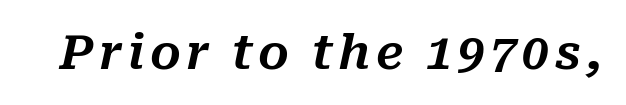
The image shows 48 px text type, italic (leaning right); set not underlined; medium stroke contrast and a medium x-height.
